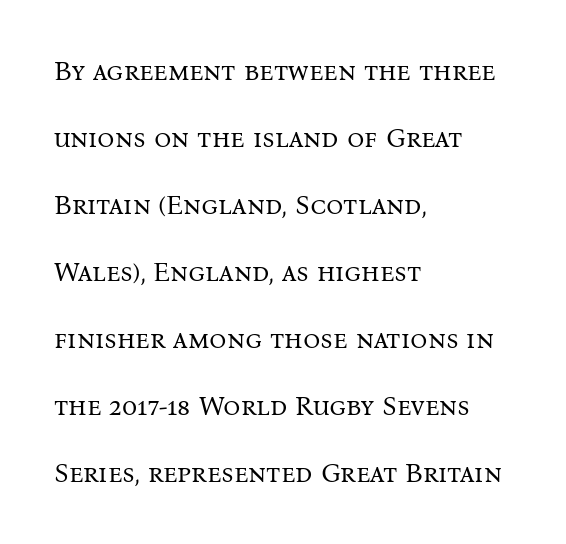
Q: Is the text bold? A: No.
Q: Is the text italic (slanted)? A: No, it is upright.
Q: Is the text underlined? A: No.
Q: How is the paragraph aligned? A: Left-aligned.
Q: Is the spacing between letters normal or unusually wide? A: Normal.
Q: Is the spacing between lines tight, normal or loose? A: Loose.
